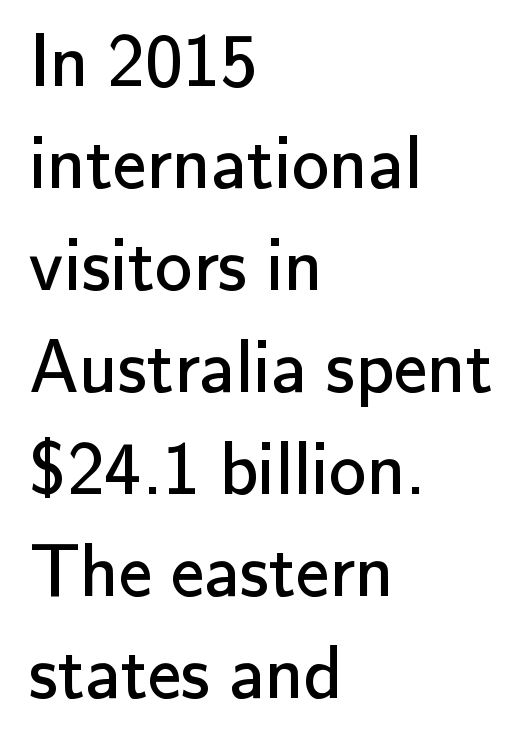
{"serif": "no", "italic": "no", "bold": "no", "weight": "regular", "width": "normal", "stroke_contrast": "low", "x_height": "small", "monospaced": "no", "underline": "no", "align": "left", "line_spacing": "normal", "line_spacing_ratio": 1.36, "letter_spacing": "normal", "letter_spacing_em": 0.0, "glyph_px": 75}
